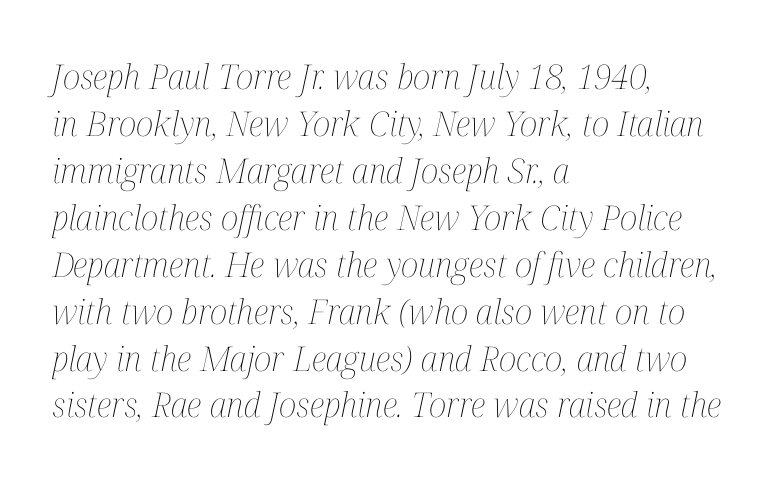
Q: Is the text bold? A: No.
Q: Is the text italic (slanted)? A: Yes, it leans right by about 12 degrees.
Q: Is the text underlined? A: No.
Q: How is the paragraph aligned? A: Left-aligned.
Q: Is the spacing between letters normal or unusually wide? A: Normal.
Q: Is the spacing between lines tight, normal or loose? A: Normal.
Q: Width (condensed, normal, or wide)? A: Condensed.
Q: Stroke contrast? A: Medium.
Q: x-height? A: Medium.
Q: Monospaced? A: No.
